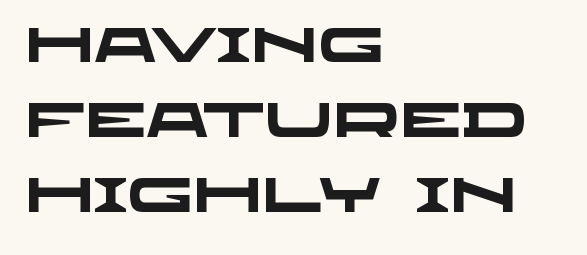
Q: Is the text bold? A: Yes.
Q: Is the typeface a serif or a sans-serif typeface? A: Sans-serif.
Q: Is the text underlined? A: No.
Q: How is the paragraph aligned? A: Left-aligned.
Q: Is the spacing between letters normal or unusually wide? A: Normal.
Q: Is the spacing between lines tight, normal or loose? A: Normal.
Q: Width (condensed, normal, or wide)? A: Wide.
Q: Stroke contrast? A: Low.
Q: x-height? A: Large.
Q: Monospaced? A: No.
